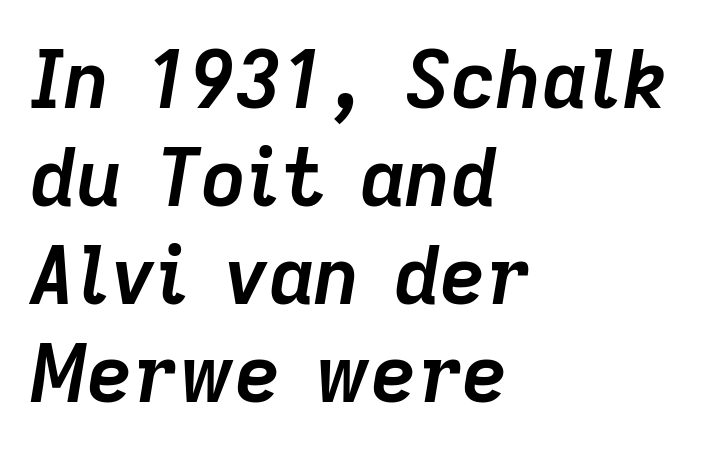
{"italic": "yes", "lean": "right", "slant_degrees": 9, "bold": "yes", "weight": "semibold", "width": "normal", "stroke_contrast": "low", "x_height": "medium", "monospaced": "no", "underline": "no", "align": "left", "line_spacing_ratio": 1.24, "letter_spacing": "normal", "letter_spacing_em": 0.0, "glyph_px": 79}
